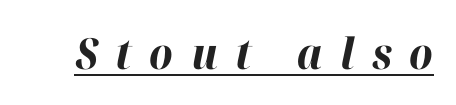
The image shows 43 px bold type, italic (leaning right); set unusually wide letter spacing (+0.41 em), underlined; high stroke contrast and a medium x-height.
